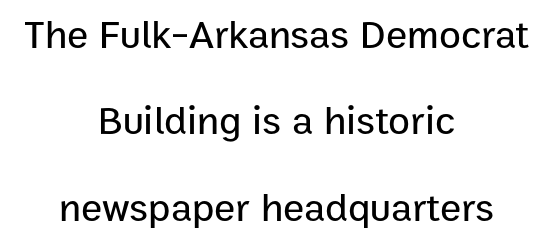
The image shows 40 px sans-serif type, upright; set centered, loose line spacing (2.16x), normal letter spacing, not underlined; low stroke contrast and a medium x-height.
